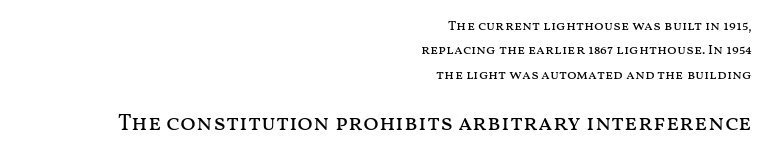
{"italic": "no", "bold": "no", "underline": "no", "align": "right", "line_spacing_ratio": 1.75, "letter_spacing": "normal", "letter_spacing_em": 0.0, "larger_block": "second", "size_ratio": 1.64, "glyph_px": 23}
